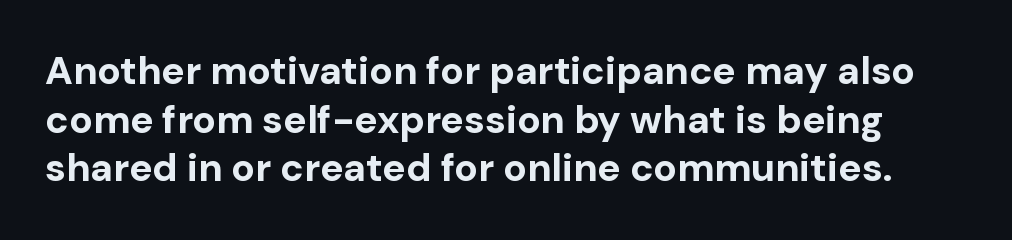
Q: Is the text bold? A: Yes.
Q: Is the text italic (slanted)? A: No, it is upright.
Q: Is the typeface a serif or a sans-serif typeface? A: Sans-serif.
Q: Is the text underlined? A: No.
Q: Is the spacing between letters normal or unusually wide? A: Normal.
Q: Is the spacing between lines tight, normal or loose? A: Normal.
Q: Width (condensed, normal, or wide)? A: Normal.
Q: Stroke contrast? A: Low.
Q: x-height? A: Medium.
Q: Monospaced? A: No.
